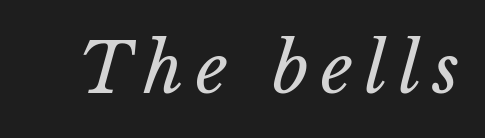
{"bold": "no", "weight": "regular", "width": "normal", "stroke_contrast": "low", "x_height": "medium", "monospaced": "no", "underline": "no", "glyph_px": 69}
